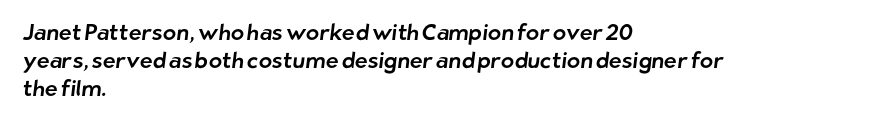
{"underline": "no", "align": "left", "line_spacing": "normal", "line_spacing_ratio": 1.28, "letter_spacing": "normal", "letter_spacing_em": 0.0, "glyph_px": 22}
